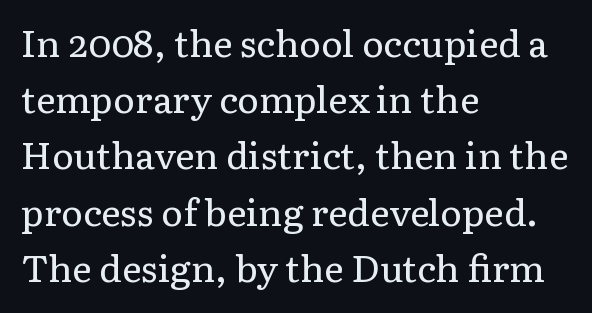
{"serif": "yes", "italic": "no", "bold": "no", "weight": "regular", "width": "normal", "stroke_contrast": "low", "x_height": "medium", "monospaced": "no", "underline": "no", "align": "left", "line_spacing": "normal", "line_spacing_ratio": 1.52, "letter_spacing": "normal", "letter_spacing_em": 0.0, "glyph_px": 37}
